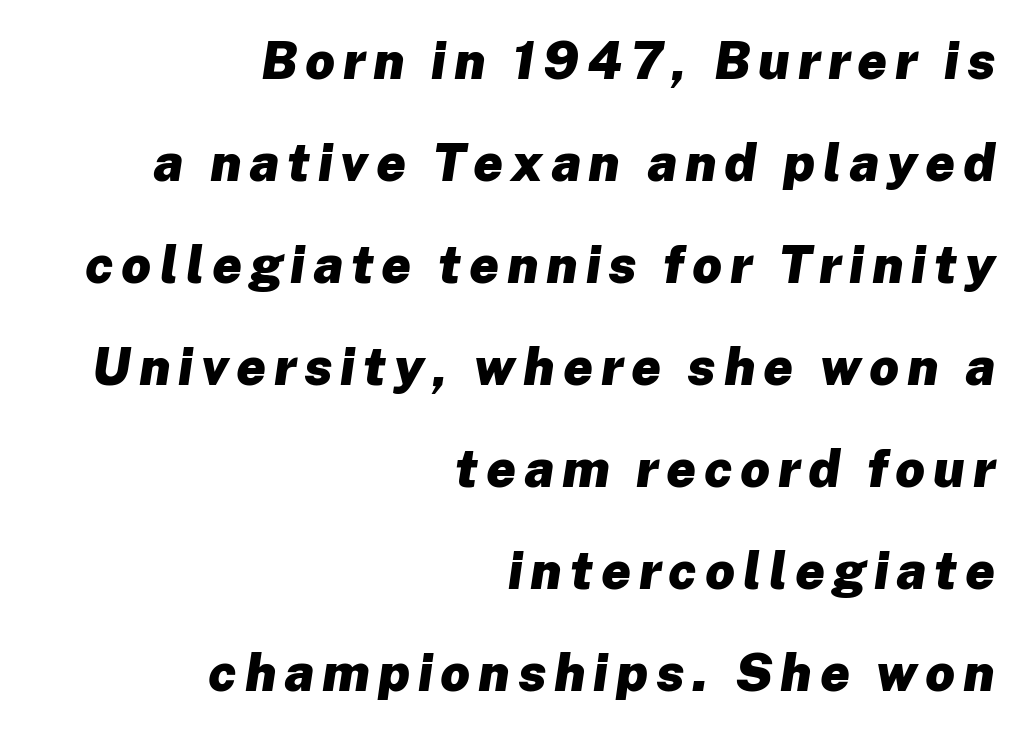
Q: Is the text bold? A: Yes.
Q: Is the text italic (slanted)? A: Yes, it leans right by about 8 degrees.
Q: Is the text underlined? A: No.
Q: How is the paragraph aligned? A: Right-aligned.
Q: Is the spacing between lines tight, normal or loose? A: Loose.
Q: Width (condensed, normal, or wide)? A: Normal.
Q: Stroke contrast? A: Low.
Q: x-height? A: Medium.
Q: Monospaced? A: No.
